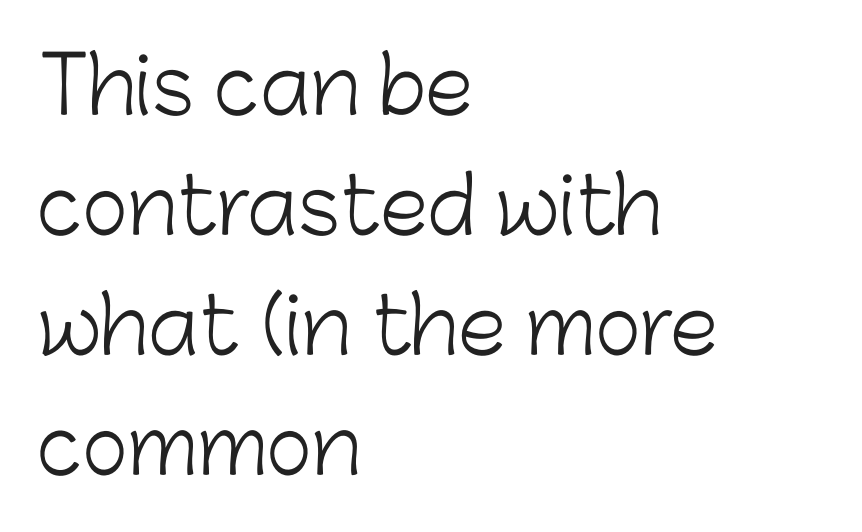
Q: Is the text bold? A: No.
Q: Is the text italic (slanted)? A: No, it is upright.
Q: Is the typeface a serif or a sans-serif typeface? A: Sans-serif.
Q: Is the text underlined? A: No.
Q: How is the paragraph aligned? A: Left-aligned.
Q: Is the spacing between letters normal or unusually wide? A: Normal.
Q: Is the spacing between lines tight, normal or loose? A: Normal.
Q: Width (condensed, normal, or wide)? A: Normal.
Q: Stroke contrast? A: Low.
Q: x-height? A: Medium.
Q: Monospaced? A: No.
